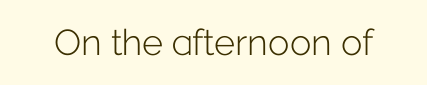
{"serif": "no", "italic": "no", "bold": "no", "weight": "light", "width": "normal", "stroke_contrast": "low", "x_height": "medium", "monospaced": "no", "underline": "no", "letter_spacing": "normal", "letter_spacing_em": 0.0, "glyph_px": 36}
